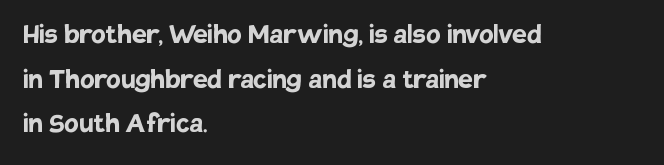
{"serif": "no", "italic": "no", "bold": "yes", "weight": "semibold", "width": "normal", "stroke_contrast": "low", "x_height": "large", "monospaced": "no", "underline": "no", "align": "left", "line_spacing": "normal", "line_spacing_ratio": 1.35, "letter_spacing": "normal", "letter_spacing_em": 0.0, "glyph_px": 33}
